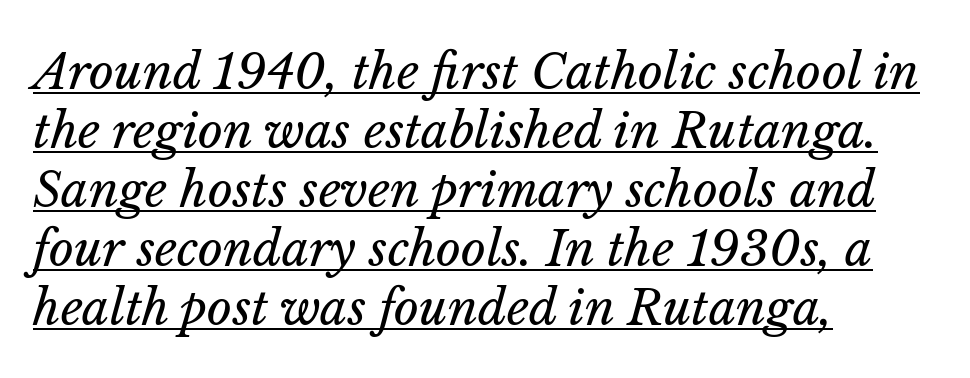
{"italic": "yes", "lean": "right", "slant_degrees": 14, "bold": "no", "weight": "regular", "width": "normal", "stroke_contrast": "low", "x_height": "medium", "monospaced": "no", "underline": "yes", "align": "left", "line_spacing_ratio": 1.23, "letter_spacing": "normal", "letter_spacing_em": 0.0, "glyph_px": 48}
